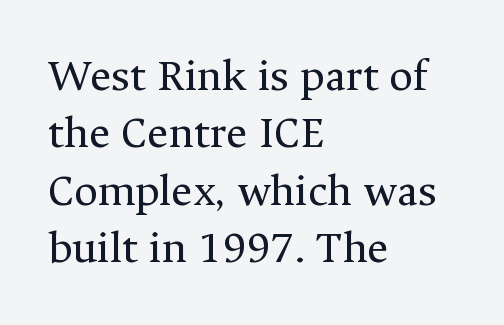
The image shows 46 px regular-weight serif type, upright; set left-aligned, normal line spacing (1.25x), normal letter spacing, not underlined; medium stroke contrast and a medium x-height.
